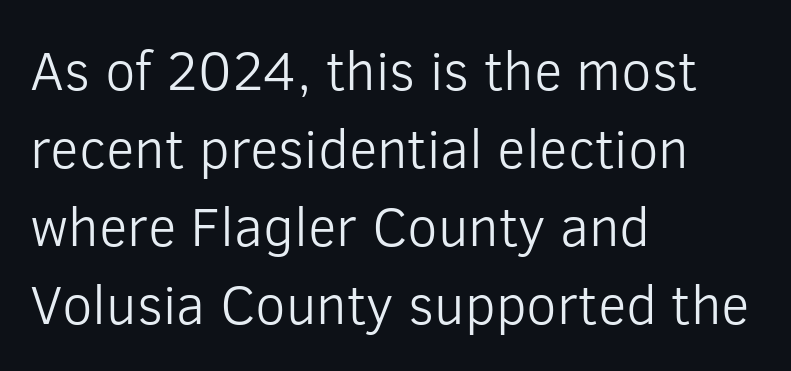
The image shows 55 px light sans-serif type, upright; set left-aligned, normal line spacing (1.42x), normal letter spacing, not underlined; low stroke contrast and a medium x-height.
